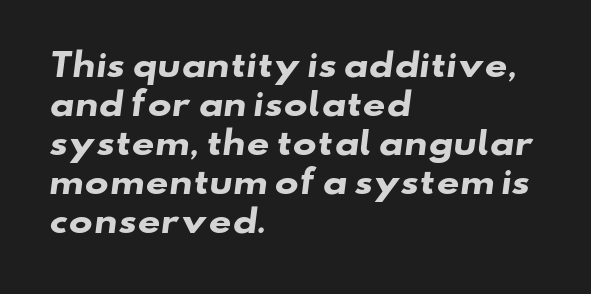
Q: Is the text bold? A: Yes.
Q: Is the typeface a serif or a sans-serif typeface? A: Sans-serif.
Q: Is the text underlined? A: No.
Q: How is the paragraph aligned? A: Left-aligned.
Q: Is the spacing between letters normal or unusually wide? A: Normal.
Q: Width (condensed, normal, or wide)? A: Wide.
Q: Stroke contrast? A: Low.
Q: x-height? A: Small.
Q: Monospaced? A: No.
